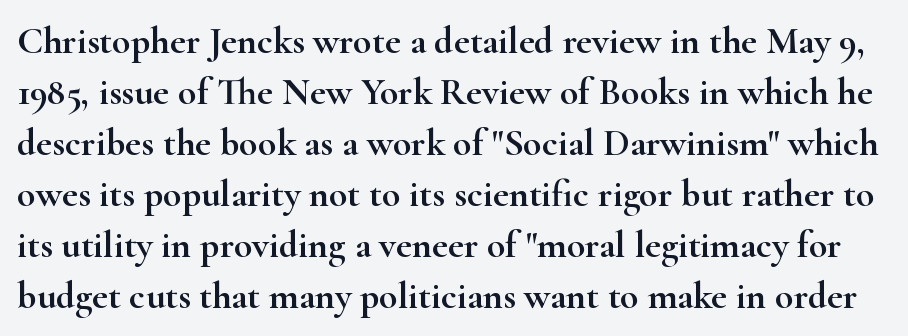
The image shows 38 px wide serif type, upright; set normal line spacing (1.34x), normal letter spacing, not underlined; high stroke contrast and a small x-height.
